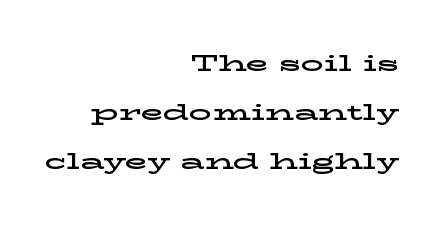
The image shows 23 px text type, upright; set right-aligned, loose line spacing (2.14x), normal letter spacing, not underlined.
